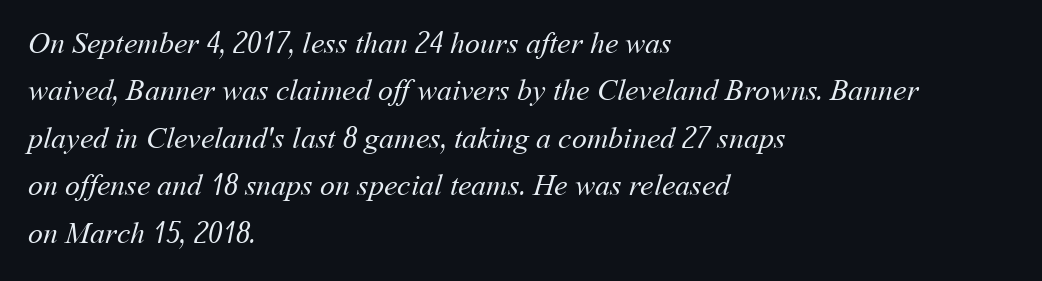
Q: Is the text bold? A: No.
Q: Is the text underlined? A: No.
Q: How is the paragraph aligned? A: Left-aligned.
Q: Is the spacing between letters normal or unusually wide? A: Normal.
Q: Is the spacing between lines tight, normal or loose? A: Normal.
Q: Width (condensed, normal, or wide)? A: Normal.
Q: Stroke contrast? A: Medium.
Q: x-height? A: Medium.
Q: Monospaced? A: No.
